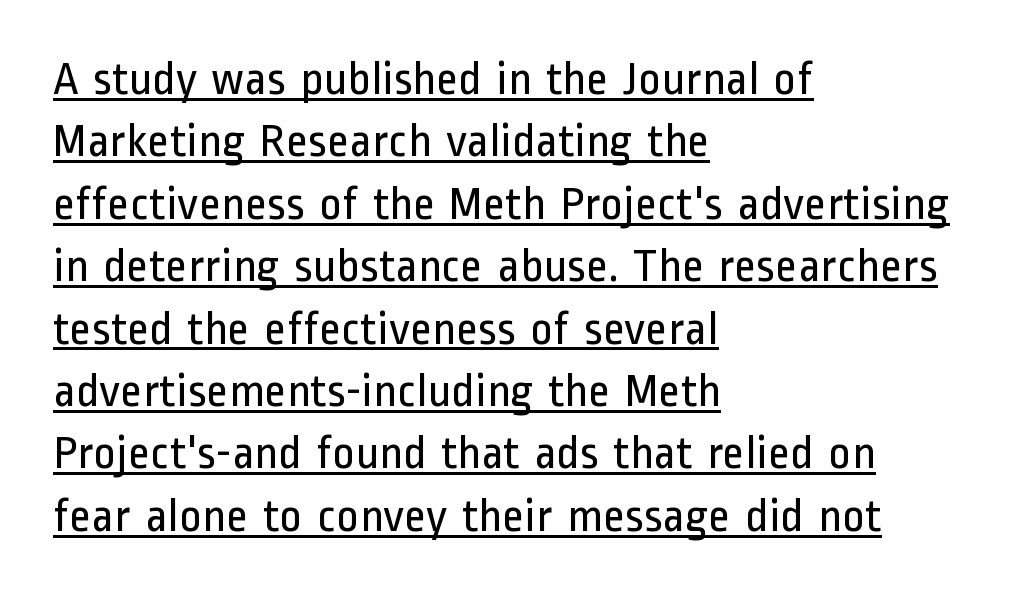
The image shows 48 px regular-weight, condensed sans-serif type, upright; set left-aligned, normal line spacing (1.3x), normal letter spacing, underlined; low stroke contrast and a medium x-height.
